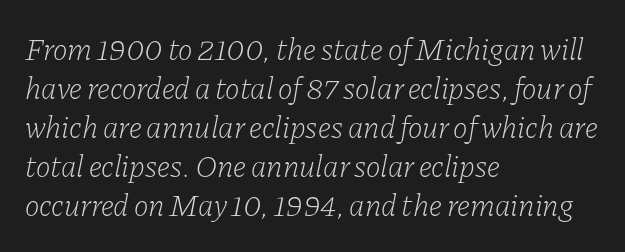
Q: Is the text bold? A: No.
Q: Is the text italic (slanted)? A: Yes, it leans right by about 11 degrees.
Q: Is the typeface a serif or a sans-serif typeface? A: Serif.
Q: Is the text underlined? A: No.
Q: How is the paragraph aligned? A: Left-aligned.
Q: Is the spacing between letters normal or unusually wide? A: Normal.
Q: Is the spacing between lines tight, normal or loose? A: Normal.
Q: Width (condensed, normal, or wide)? A: Normal.
Q: Stroke contrast? A: Low.
Q: x-height? A: Medium.
Q: Monospaced? A: No.
